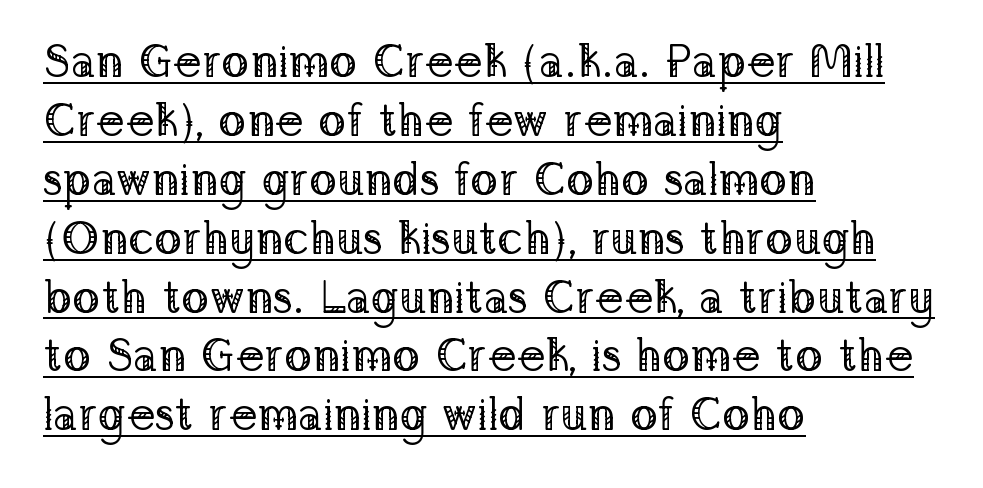
Upright lettering throughout. The leading is moderate, giving the passage an even texture. This rendering leaves character spacing at its baseline value. Unbolded letterforms with no extra heft.
